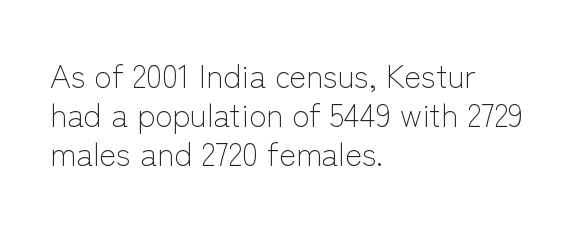
{"serif": "no", "italic": "no", "bold": "no", "weight": "light", "width": "normal", "stroke_contrast": "low", "x_height": "medium", "monospaced": "no", "underline": "no", "align": "left", "line_spacing_ratio": 1.22, "letter_spacing": "normal", "letter_spacing_em": 0.0, "glyph_px": 32}
